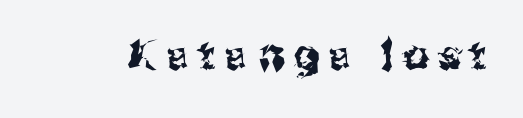
Is this a fixed-width face? No — the glyphs have proportional, varying widths. Every character sits straight up, as roman type does. Observe the wide spacing: letters keep a clear distance from each other. Letterform terminals end flat and unadorned throughout the passage. Glance below the letters and you will spot only blank space.
